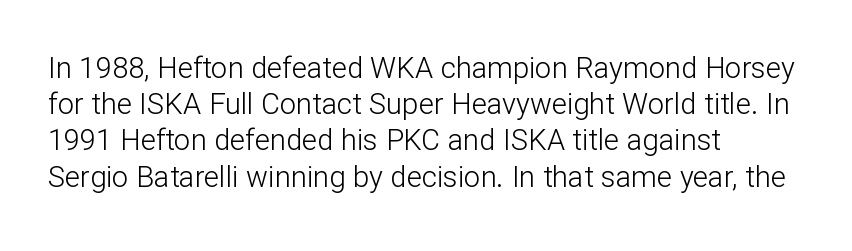
Q: Is the text bold? A: No.
Q: Is the text italic (slanted)? A: No, it is upright.
Q: Is the typeface a serif or a sans-serif typeface? A: Sans-serif.
Q: Is the text underlined? A: No.
Q: How is the paragraph aligned? A: Left-aligned.
Q: Is the spacing between letters normal or unusually wide? A: Normal.
Q: Is the spacing between lines tight, normal or loose? A: Normal.
Q: Width (condensed, normal, or wide)? A: Normal.
Q: Stroke contrast? A: Low.
Q: x-height? A: Medium.
Q: Monospaced? A: No.
